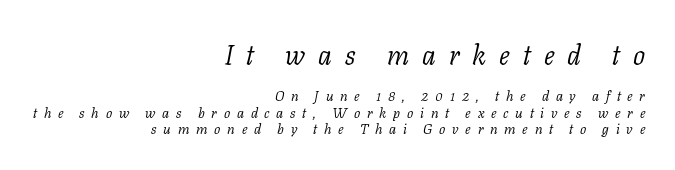
The image shows 27 px text type, italic (leaning right); set right-aligned, line spacing 1.18x, unusually wide letter spacing (+0.48 em), not underlined; the first (top) block is 1.93x larger.
